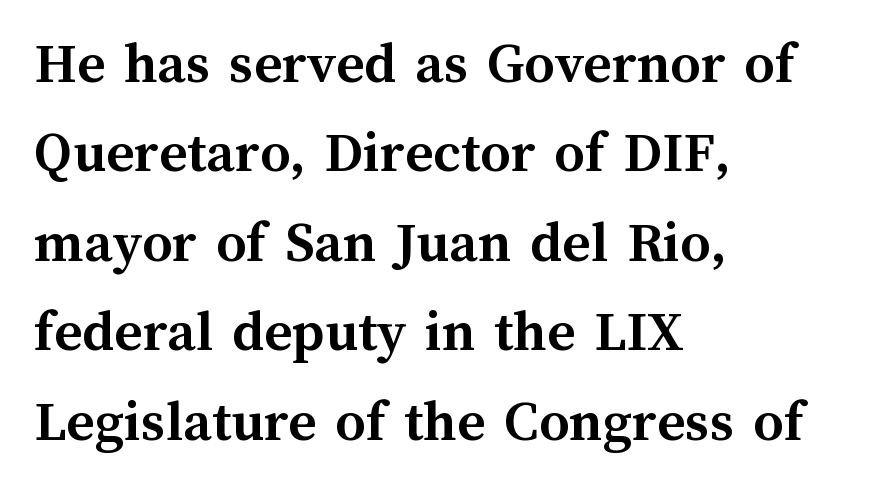
{"italic": "no", "bold": "yes", "weight": "semibold", "width": "normal", "stroke_contrast": "medium", "x_height": "medium", "monospaced": "no", "underline": "no", "align": "left", "line_spacing": "normal", "line_spacing_ratio": 1.49, "letter_spacing": "normal", "letter_spacing_em": 0.0, "glyph_px": 60}
